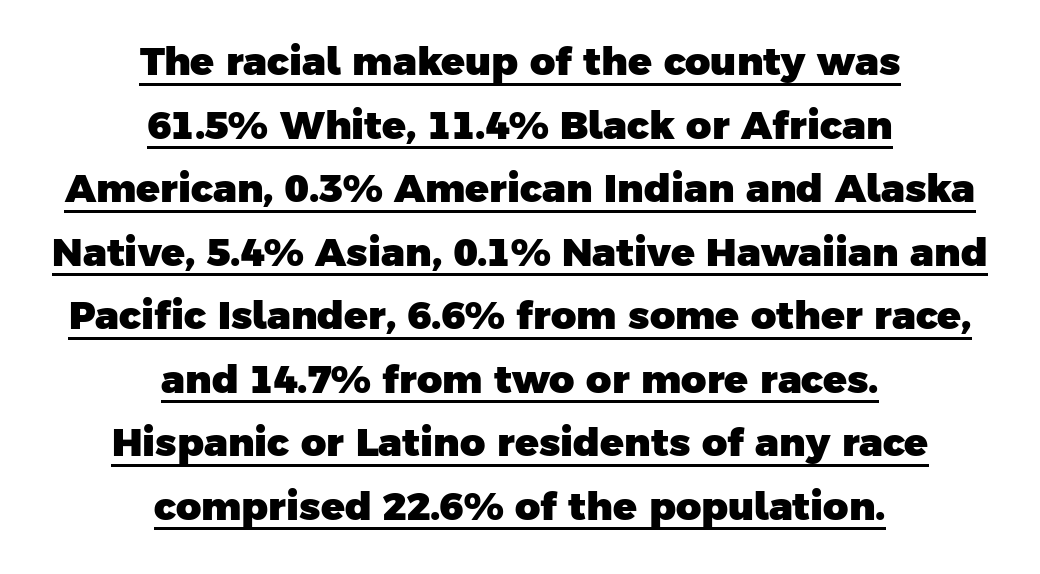
The image shows 39 px heavy sans-serif type; set centered, normal line spacing (1.63x), normal letter spacing, underlined; low stroke contrast and a medium x-height.
